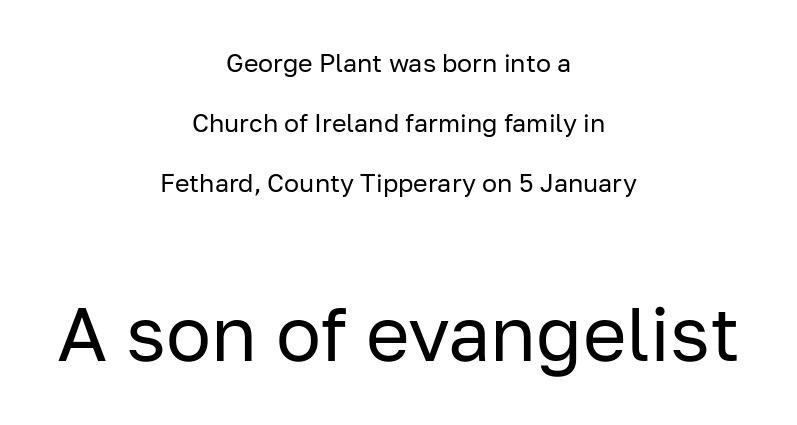
The image shows 75 px regular-weight sans-serif type, upright; set centered, loose line spacing (2.4x), normal letter spacing, not underlined; the second (bottom) block is 3.0x larger; low stroke contrast and a medium x-height.
